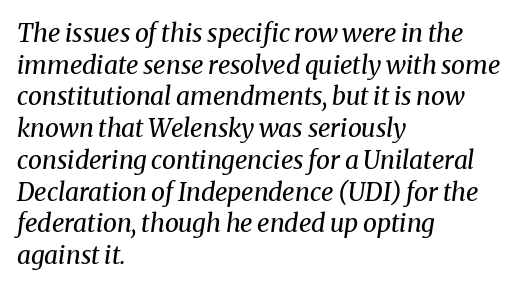
{"italic": "yes", "lean": "right", "slant_degrees": 8, "bold": "no", "underline": "no", "align": "left", "line_spacing": "normal", "line_spacing_ratio": 1.27, "letter_spacing": "normal", "letter_spacing_em": 0.0, "glyph_px": 25}
